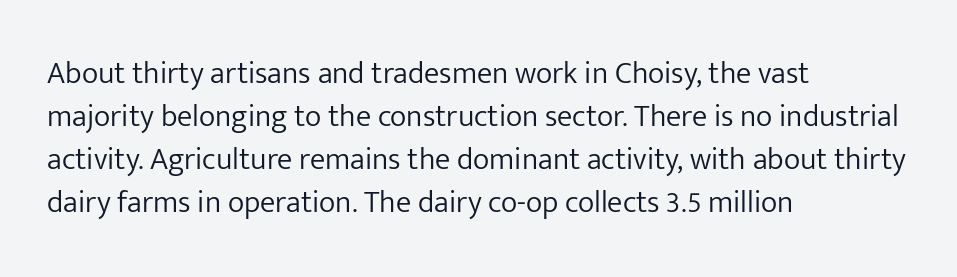
Q: Is the text bold? A: No.
Q: Is the text italic (slanted)? A: No, it is upright.
Q: Is the typeface a serif or a sans-serif typeface? A: Sans-serif.
Q: Is the text underlined? A: No.
Q: How is the paragraph aligned? A: Left-aligned.
Q: Is the spacing between letters normal or unusually wide? A: Normal.
Q: Is the spacing between lines tight, normal or loose? A: Normal.
Q: Width (condensed, normal, or wide)? A: Normal.
Q: Stroke contrast? A: Low.
Q: x-height? A: Medium.
Q: Monospaced? A: No.
